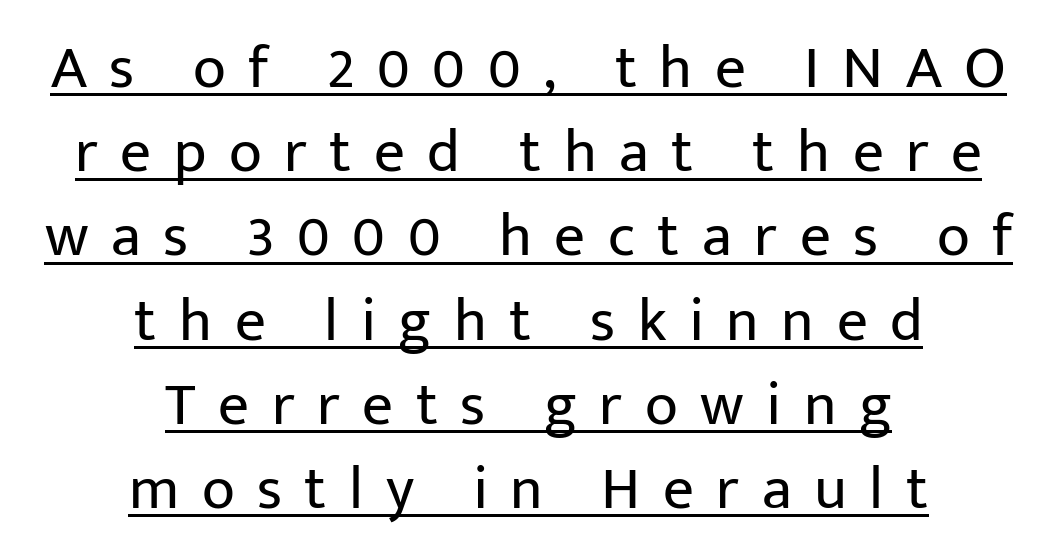
To sum up the face: it is a sans, with no serifs. The passage shown is not bold in any degree. Notice how a bar underscores the lettering throughout. This rendering widens character spacing well past its baseline value. Does the copy run flush right? No — it is centered line by line. Does the lettering tilt? It doesn't — this is upright.
